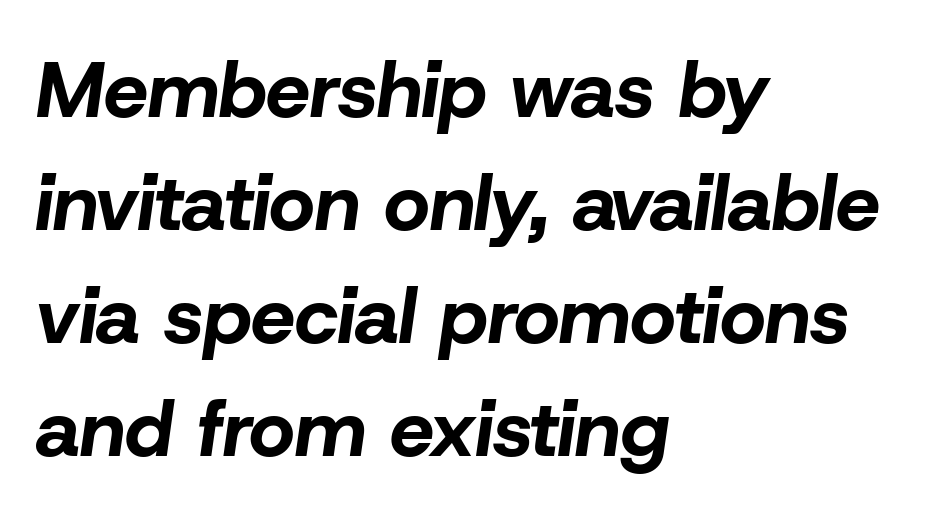
Q: Is the text bold? A: Yes.
Q: Is the text italic (slanted)? A: Yes, it leans right by about 8 degrees.
Q: Is the text underlined? A: No.
Q: How is the paragraph aligned? A: Left-aligned.
Q: Is the spacing between letters normal or unusually wide? A: Normal.
Q: Is the spacing between lines tight, normal or loose? A: Normal.
Q: Width (condensed, normal, or wide)? A: Normal.
Q: Stroke contrast? A: Low.
Q: x-height? A: Medium.
Q: Monospaced? A: No.
